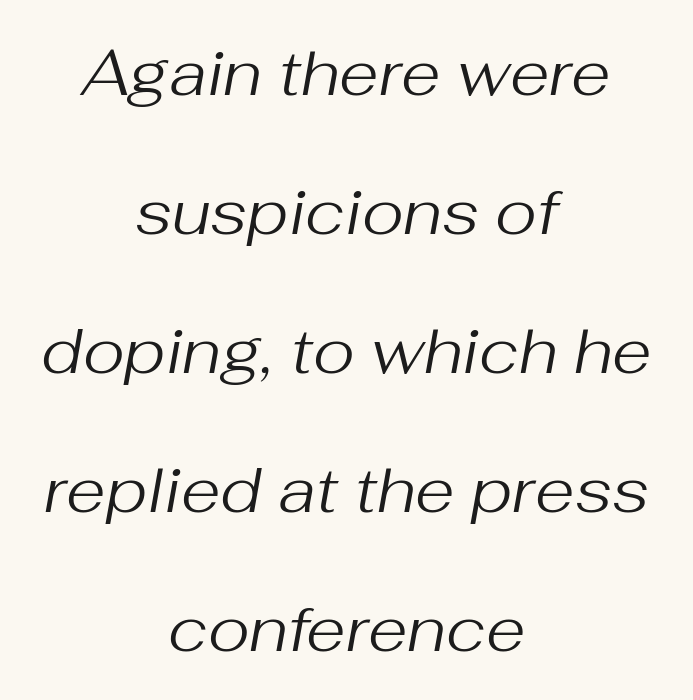
The image shows 64 px regular-weight type, italic (leaning right); set centered, loose line spacing (2.17x), normal letter spacing, not underlined; medium stroke contrast and a medium x-height.
